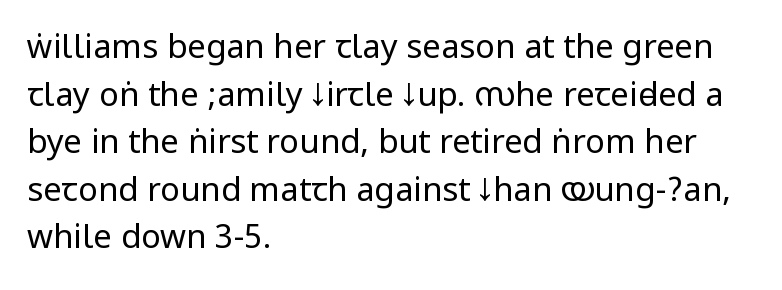
{"serif": "no", "italic": "no", "bold": "no", "weight": "regular", "width": "condensed", "stroke_contrast": "low", "underline": "no", "align": "left", "line_spacing": "normal", "line_spacing_ratio": 1.44, "letter_spacing": "normal", "letter_spacing_em": 0.0, "glyph_px": 33}
